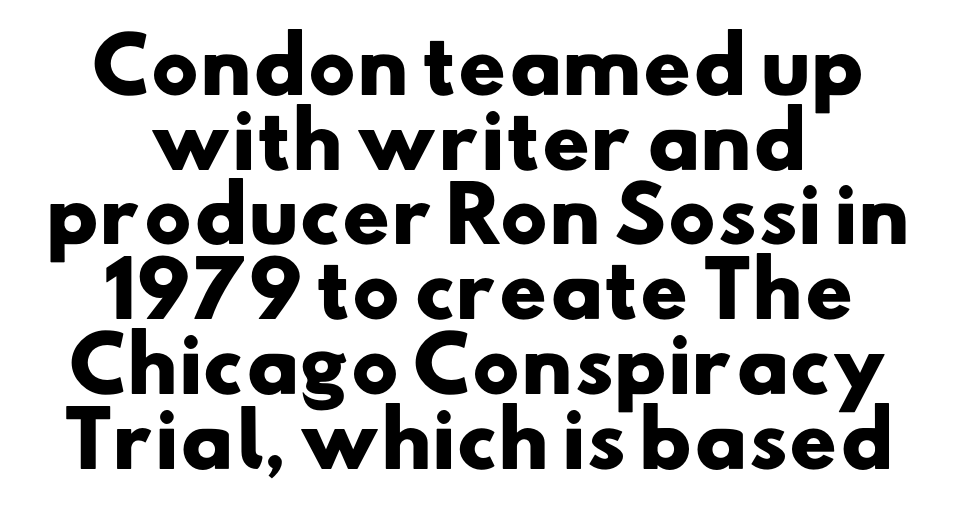
Regarding leading, the lines here are crowded together. Visually the block forms a symmetrical silhouette, jagged on both flanks. Just letters on the line, the space beneath them empty. The line texture is even and compact thanks to regular tracking. Looks like regular typesetting: each glyph gets only the width it needs.
